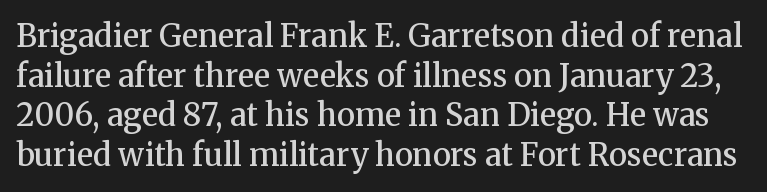
Q: Is the text bold? A: Semi-bold.
Q: Is the text italic (slanted)? A: No, it is upright.
Q: Is the typeface a serif or a sans-serif typeface? A: Serif.
Q: Is the text underlined? A: No.
Q: Is the spacing between letters normal or unusually wide? A: Normal.
Q: Is the spacing between lines tight, normal or loose? A: Normal.
Q: Width (condensed, normal, or wide)? A: Normal.
Q: Stroke contrast? A: Medium.
Q: x-height? A: Medium.
Q: Monospaced? A: No.
